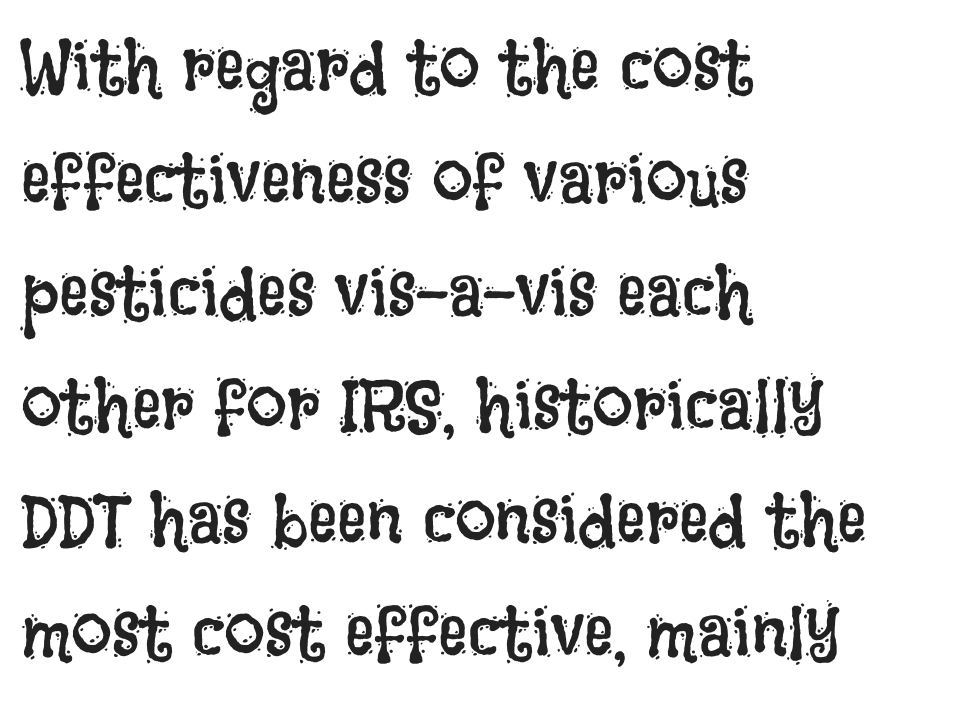
The image shows 73 px regular-weight, condensed type, upright; set left-aligned, normal line spacing (1.55x), normal letter spacing, not underlined; low stroke contrast and a large x-height.
